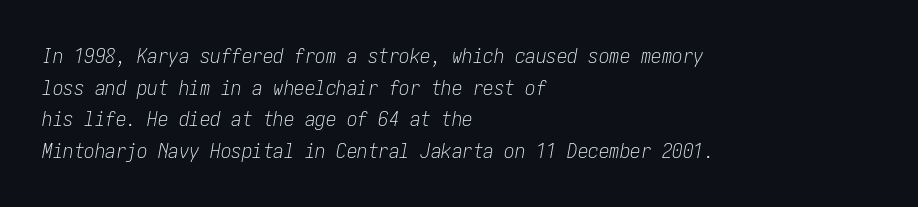
The designer left line spacing at the default. The font is comparable to plain body text, perhaps lighter. Only glyphs here, with clear space below each row. Style check: oblique.
